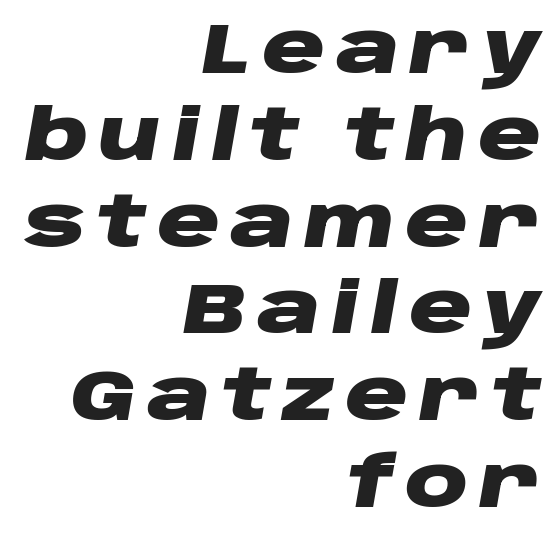
The image shows 70 px heavy, wide type, italic (leaning right); set right-aligned, line spacing 1.24x, not underlined; low stroke contrast and a large x-height.
